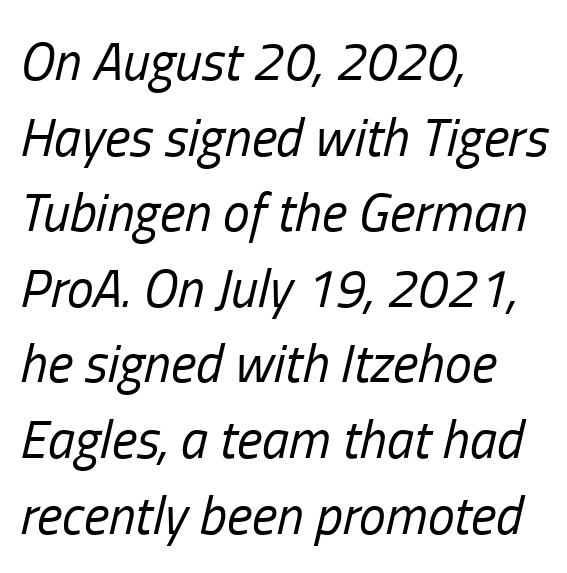
Q: Is the text bold? A: No.
Q: Is the text italic (slanted)? A: Yes, it leans right by about 13 degrees.
Q: Is the text underlined? A: No.
Q: How is the paragraph aligned? A: Left-aligned.
Q: Is the spacing between letters normal or unusually wide? A: Normal.
Q: Is the spacing between lines tight, normal or loose? A: Normal.
Q: Width (condensed, normal, or wide)? A: Condensed.
Q: Stroke contrast? A: Low.
Q: x-height? A: Medium.
Q: Monospaced? A: No.
